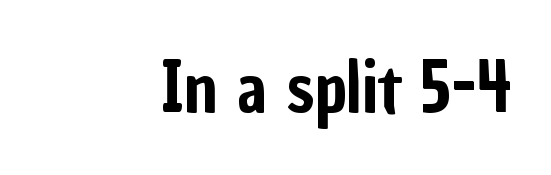
{"serif": "no", "italic": "no", "width": "condensed", "stroke_contrast": "low", "x_height": "medium", "monospaced": "no", "underline": "no", "align": "right", "letter_spacing": "normal", "letter_spacing_em": 0.0, "glyph_px": 70}
